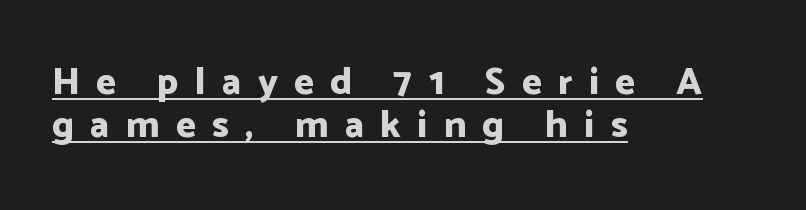
{"serif": "no", "italic": "no", "bold": "yes", "weight": "bold", "width": "normal", "stroke_contrast": "low", "x_height": "medium", "monospaced": "no", "underline": "yes", "align": "left", "line_spacing": "tight", "line_spacing_ratio": 1.13, "letter_spacing": "wide", "letter_spacing_em": 0.43, "glyph_px": 38}
